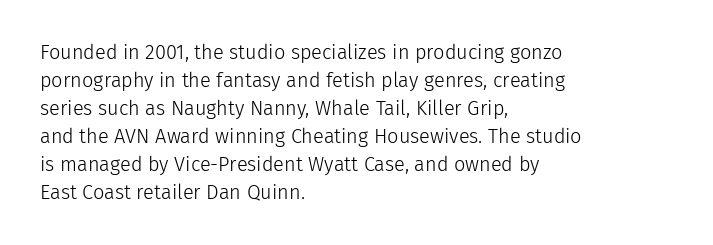
Q: Is the text bold? A: No.
Q: Is the text italic (slanted)? A: No, it is upright.
Q: Is the text underlined? A: No.
Q: How is the paragraph aligned? A: Left-aligned.
Q: Is the spacing between letters normal or unusually wide? A: Normal.
Q: Is the spacing between lines tight, normal or loose? A: Normal.
